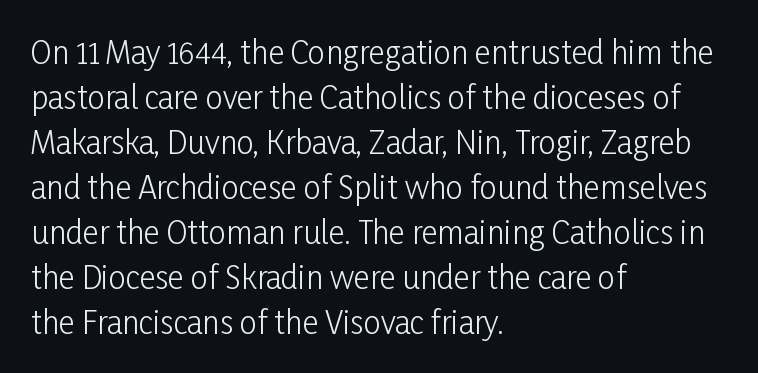
{"serif": "no", "italic": "no", "bold": "no", "weight": "light", "width": "condensed", "stroke_contrast": "low", "x_height": "medium", "monospaced": "no", "underline": "no", "align": "left", "line_spacing": "normal", "line_spacing_ratio": 1.45, "letter_spacing": "normal", "letter_spacing_em": 0.0, "glyph_px": 31}
